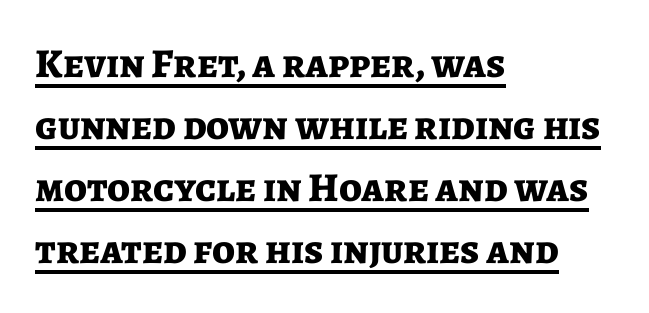
Q: Is the text bold? A: Yes.
Q: Is the text italic (slanted)? A: No, it is upright.
Q: Is the typeface a serif or a sans-serif typeface? A: Sans-serif.
Q: Is the text underlined? A: Yes.
Q: How is the paragraph aligned? A: Left-aligned.
Q: Is the spacing between letters normal or unusually wide? A: Normal.
Q: Is the spacing between lines tight, normal or loose? A: Normal.
Q: Width (condensed, normal, or wide)? A: Normal.
Q: Stroke contrast? A: Low.
Q: x-height? A: Medium.
Q: Monospaced? A: No.
